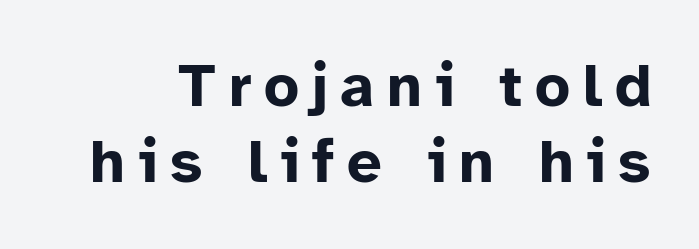
{"serif": "no", "italic": "no", "bold": "yes", "weight": "bold", "width": "normal", "stroke_contrast": "low", "x_height": "medium", "monospaced": "no", "underline": "no", "line_spacing": "normal", "line_spacing_ratio": 1.25, "letter_spacing": "wide", "letter_spacing_em": 0.21, "glyph_px": 61}
